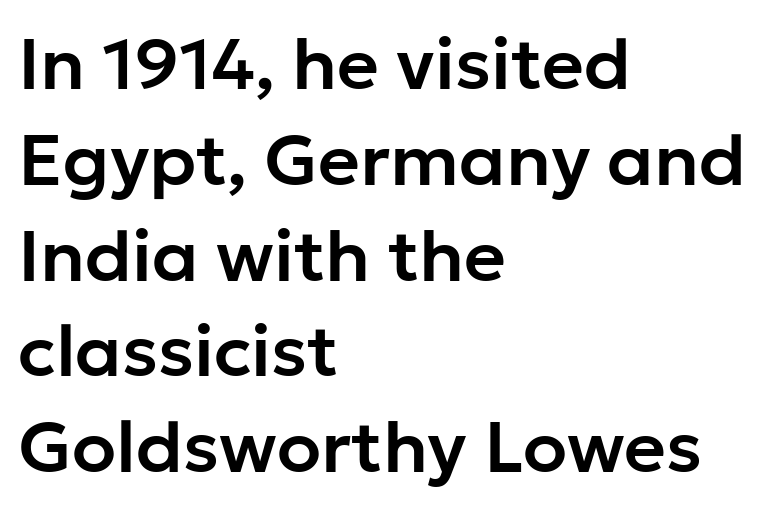
The letters stand straight up with perfectly vertical stems. Note the varied advance widths — an 'i' is clearly narrower than an 'm'. Left-aligned paragraph, ragged on the right. In terms of letterspacing, this is plain default setting. Successive baselines arrive at the customary interval. Clear beneath every line of the passage.
